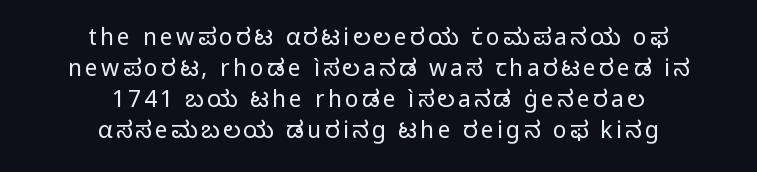
The image shows 23 px text type, upright; set centered, normal line spacing (1.35x), not underlined.
